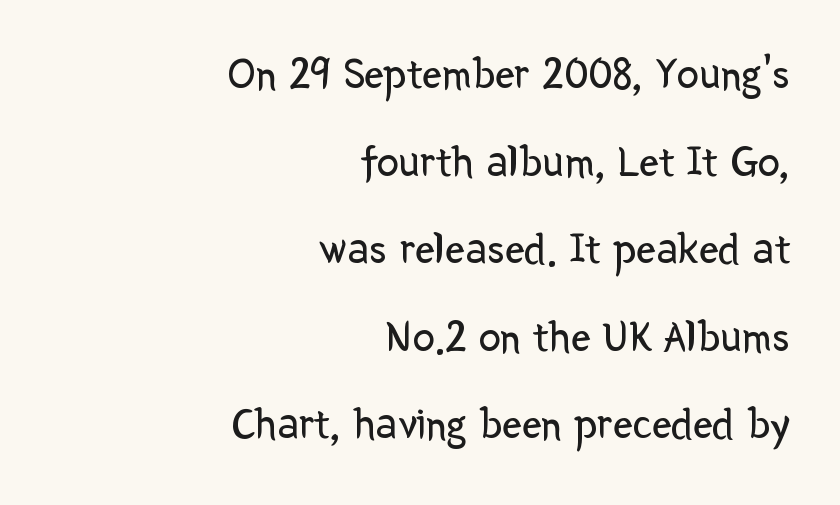
Q: Is the text bold? A: No.
Q: Is the text italic (slanted)? A: No, it is upright.
Q: Is the typeface a serif or a sans-serif typeface? A: Sans-serif.
Q: Is the text underlined? A: No.
Q: How is the paragraph aligned? A: Right-aligned.
Q: Is the spacing between letters normal or unusually wide? A: Normal.
Q: Is the spacing between lines tight, normal or loose? A: Loose.
Q: Width (condensed, normal, or wide)? A: Normal.
Q: Stroke contrast? A: Low.
Q: x-height? A: Medium.
Q: Monospaced? A: No.
